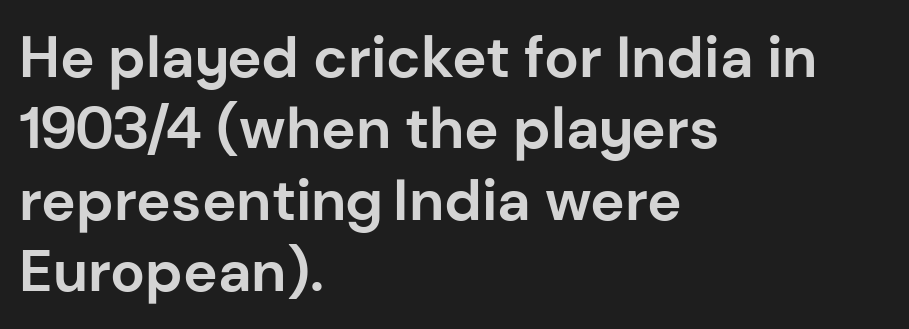
{"serif": "no", "italic": "no", "bold": "yes", "weight": "bold", "width": "normal", "stroke_contrast": "low", "x_height": "medium", "monospaced": "no", "underline": "no", "align": "left", "line_spacing_ratio": 1.23, "letter_spacing": "normal", "letter_spacing_em": 0.0, "glyph_px": 58}
